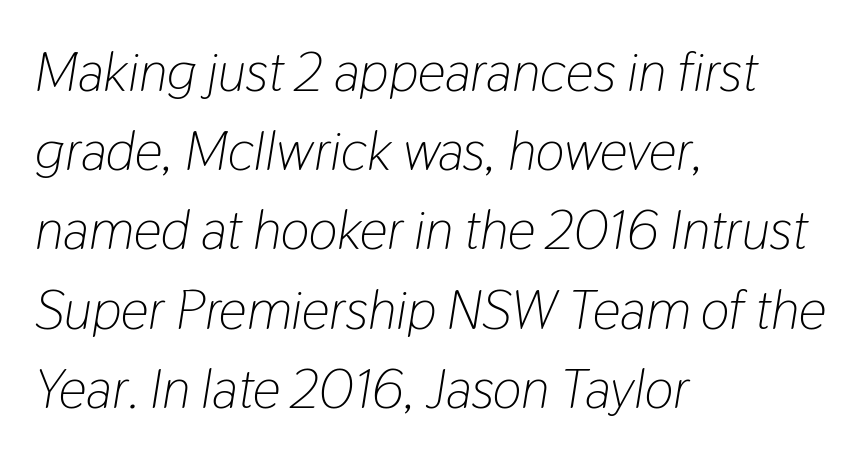
Horizontal alignment here is leftward, the default for most running prose. Letters have the restrained weight of plain body copy at most. The face used here is proportionally spaced, like ordinary book or web type. Descender tails drop into unmarked territory. Spacing between characters is what you'd get straight out of the box. The passage shown stacks its lines at a standard gap.
